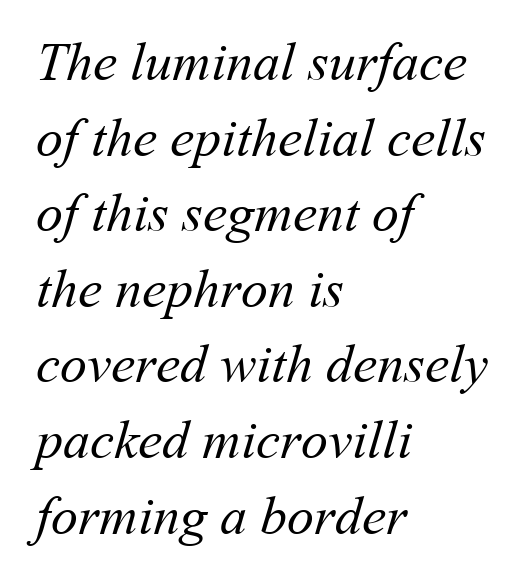
Check under the words: just untouched page. Casual observation: everything's shoved over to the left. Quick note: interline space is typical. The letters sit at their default tracking, neither squeezed nor spread.
